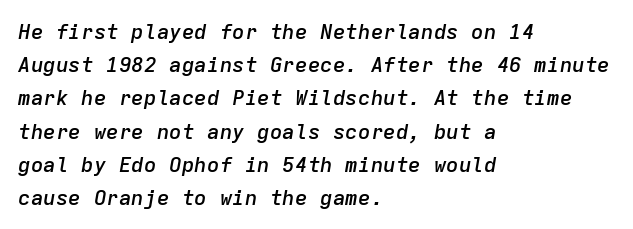
{"italic": "yes", "lean": "right", "slant_degrees": 9, "bold": "semi", "underline": "no", "align": "left", "line_spacing": "normal", "line_spacing_ratio": 1.58, "letter_spacing": "normal", "letter_spacing_em": 0.0, "glyph_px": 21}
